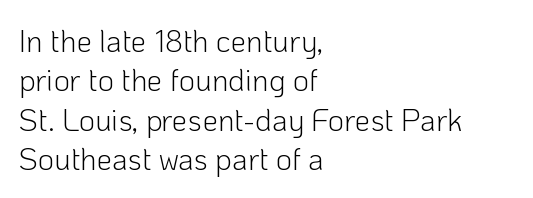
The leading is moderate, giving the passage an even texture. Notice how the passage keeps a crisp vertical edge on the left only. Ascenders rise straight up at ninety degrees. This rendering features lettering with no underline. Does the type have serifs? No, each stem ends abruptly. The letters advance in unequal steps, a hallmark of proportional type.
